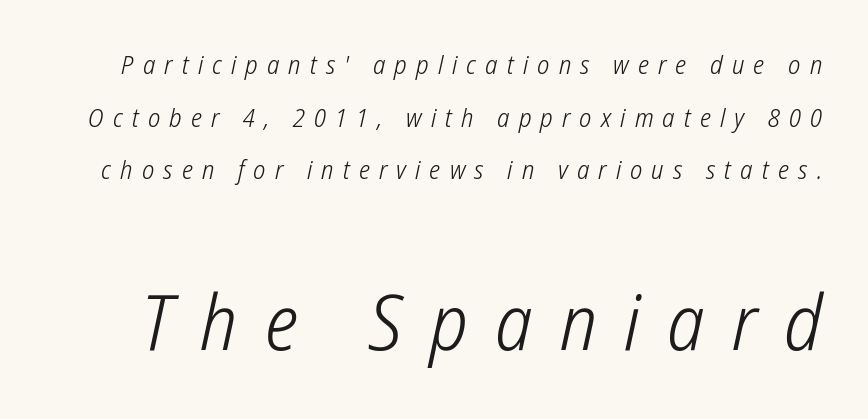
Q: Is the text bold? A: No.
Q: Is the typeface a serif or a sans-serif typeface? A: Sans-serif.
Q: Is the text underlined? A: No.
Q: Is the spacing between letters normal or unusually wide? A: Unusually wide.
Q: Is the spacing between lines tight, normal or loose? A: Loose.
Q: Which block of text is set in a larger size, the first (top) or the second (bottom)? A: The second (bottom) one.
Q: Width (condensed, normal, or wide)? A: Condensed.
Q: Stroke contrast? A: Low.
Q: x-height? A: Medium.
Q: Monospaced? A: No.
